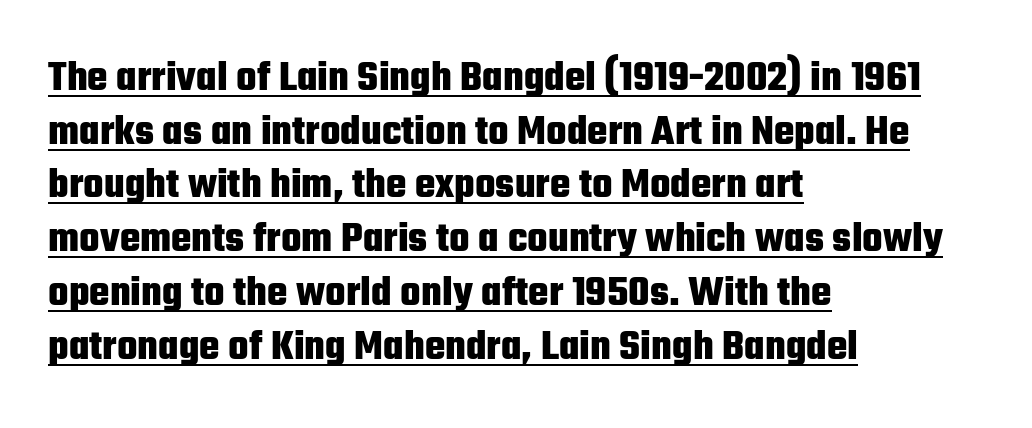
The image shows 43 px heavy, condensed sans-serif type, upright; set left-aligned, normal line spacing (1.25x), normal letter spacing, underlined; low stroke contrast and a medium x-height.
